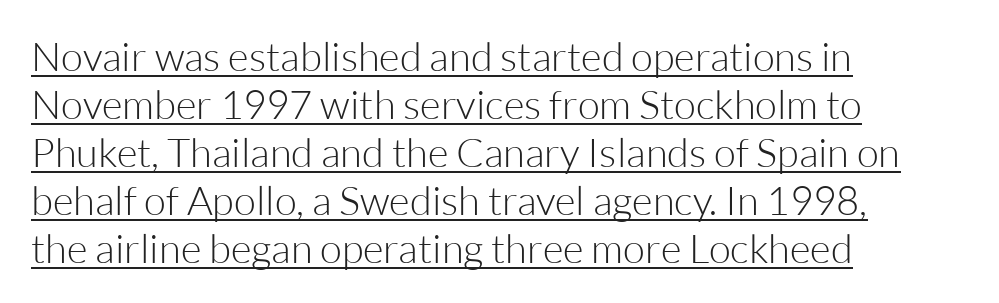
Q: Is the text bold? A: No.
Q: Is the text italic (slanted)? A: No, it is upright.
Q: Is the typeface a serif or a sans-serif typeface? A: Sans-serif.
Q: Is the text underlined? A: Yes.
Q: How is the paragraph aligned? A: Left-aligned.
Q: Is the spacing between letters normal or unusually wide? A: Normal.
Q: Width (condensed, normal, or wide)? A: Normal.
Q: Stroke contrast? A: Low.
Q: x-height? A: Medium.
Q: Monospaced? A: No.
